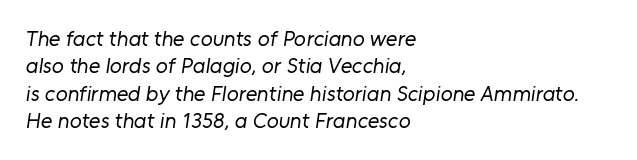
Q: Is the text bold? A: No.
Q: Is the text underlined? A: No.
Q: How is the paragraph aligned? A: Left-aligned.
Q: Is the spacing between letters normal or unusually wide? A: Normal.
Q: Is the spacing between lines tight, normal or loose? A: Normal.
